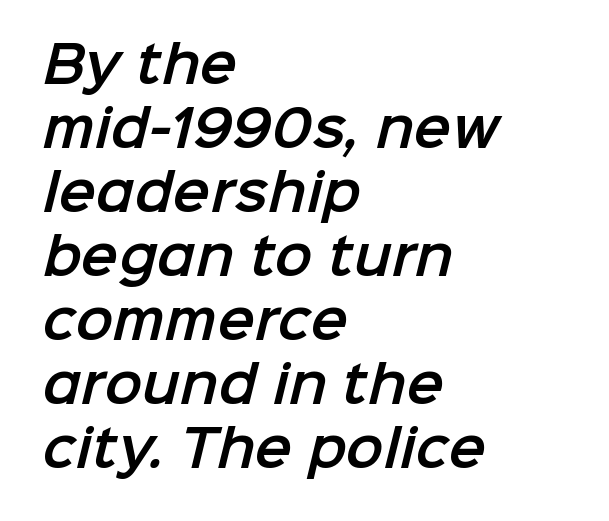
The image shows 50 px sans-serif type; set left-aligned, normal line spacing (1.28x), normal letter spacing, not underlined; low stroke contrast and a medium x-height.
